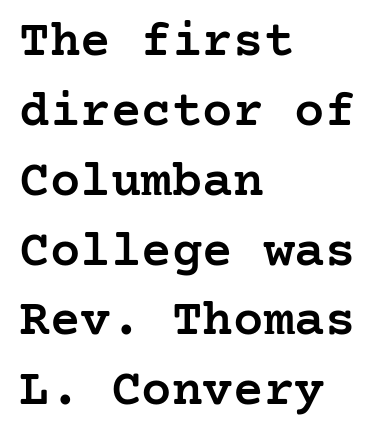
This rendering employs a face with finishing strokes, i.e., a serif. The letterforms sit shoulder to shoulder at normal distance. The strip under each line holds only bare page. The specimen reads as upright at a glance.
